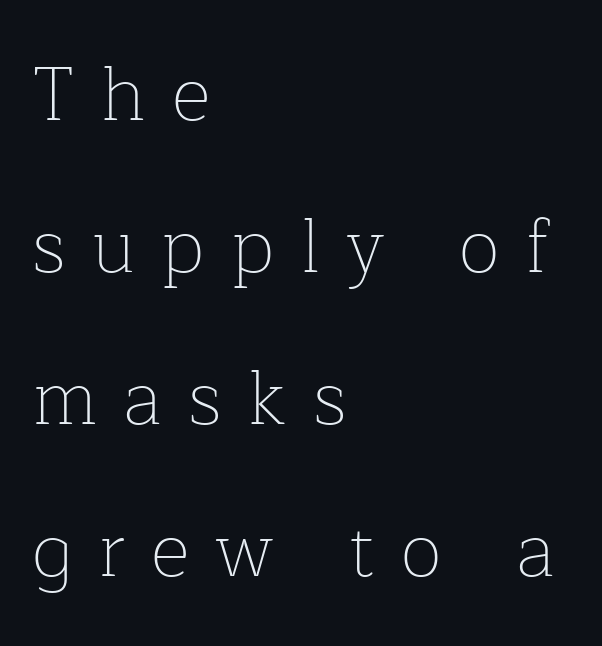
The passage shown has open, widely tracked lettering throughout. A student would call this left alignment; a typographer would say flush left, rag right. The strip under each line holds only bare page. Is this a fixed-width face? No — the glyphs have proportional, varying widths. Vertical spacing — loose. Caption: face not bold, strokes unweighted.
